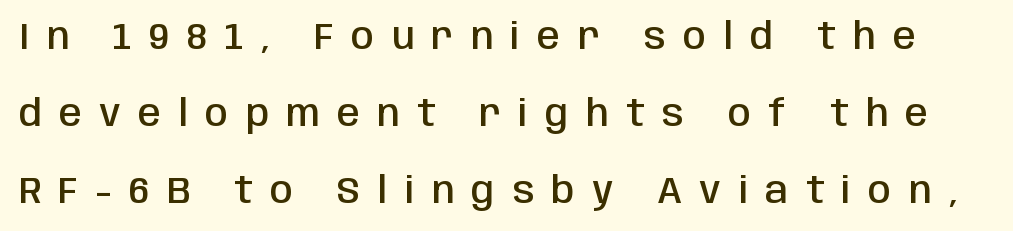
{"serif": "no", "italic": "no", "bold": "semi", "weight": "semibold", "width": "condensed", "stroke_contrast": "low", "x_height": "large", "monospaced": "no", "underline": "no", "line_spacing": "loose", "line_spacing_ratio": 2.08, "letter_spacing": "wide", "letter_spacing_em": 0.47, "glyph_px": 37}
